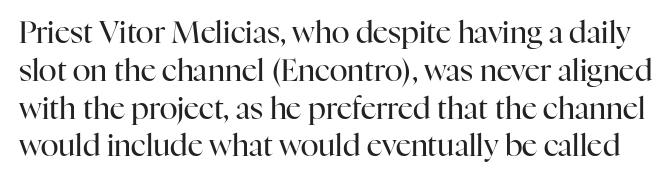
Q: Is the text bold? A: No.
Q: Is the text italic (slanted)? A: No, it is upright.
Q: Is the typeface a serif or a sans-serif typeface? A: Serif.
Q: Is the text underlined? A: No.
Q: Is the spacing between letters normal or unusually wide? A: Normal.
Q: Is the spacing between lines tight, normal or loose? A: Normal.
Q: Width (condensed, normal, or wide)? A: Normal.
Q: Stroke contrast? A: High.
Q: x-height? A: Medium.
Q: Monospaced? A: No.
